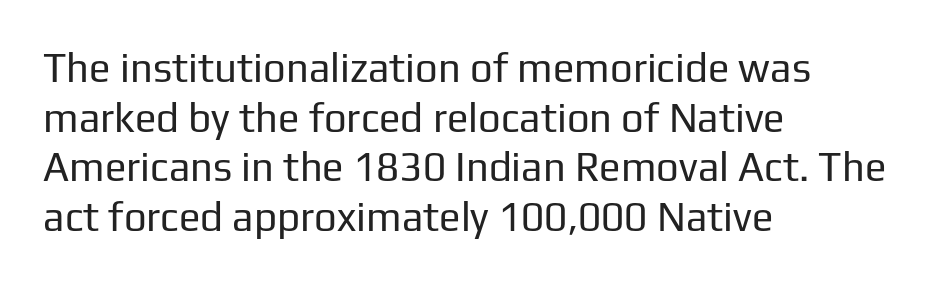
Q: Is the text bold? A: No.
Q: Is the text italic (slanted)? A: No, it is upright.
Q: Is the typeface a serif or a sans-serif typeface? A: Sans-serif.
Q: Is the text underlined? A: No.
Q: How is the paragraph aligned? A: Left-aligned.
Q: Is the spacing between letters normal or unusually wide? A: Normal.
Q: Width (condensed, normal, or wide)? A: Normal.
Q: Stroke contrast? A: Low.
Q: x-height? A: Medium.
Q: Monospaced? A: No.
